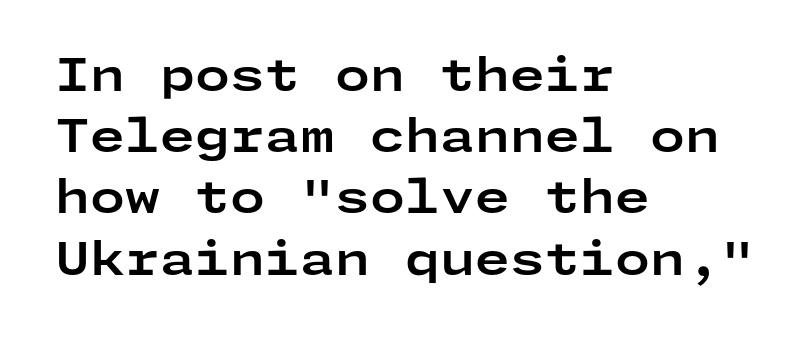
The image shows 45 px bold, wide sans-serif type, upright; set left-aligned, normal line spacing (1.36x), normal letter spacing, not underlined; low stroke contrast and a medium x-height.
